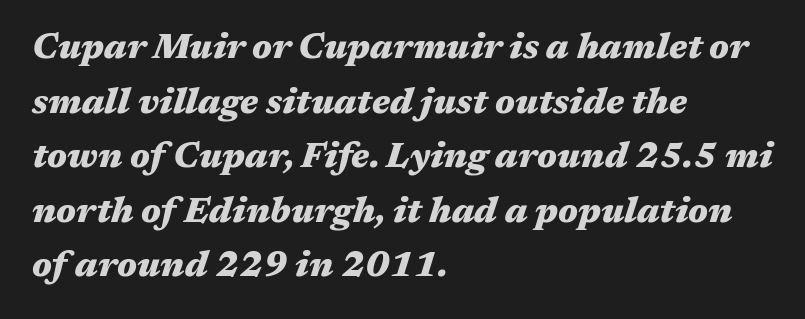
The space beneath each line is pristine and unruled. Default kerning and tracking; the words read as compact shapes. Line spacing here is normal. Character widths vary here, with narrow letters taking less room than wide ones. Characters are canted at an angle relative to the baseline's perpendicular. Plenty of ink on the page — the face is bold.
